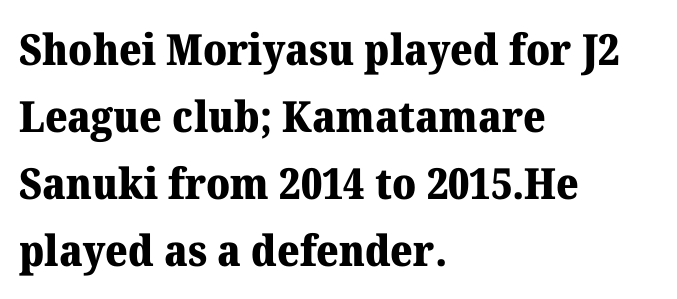
The image shows 43 px heavy serif type, upright; set left-aligned, normal line spacing (1.56x), normal letter spacing, not underlined; medium stroke contrast and a medium x-height.
